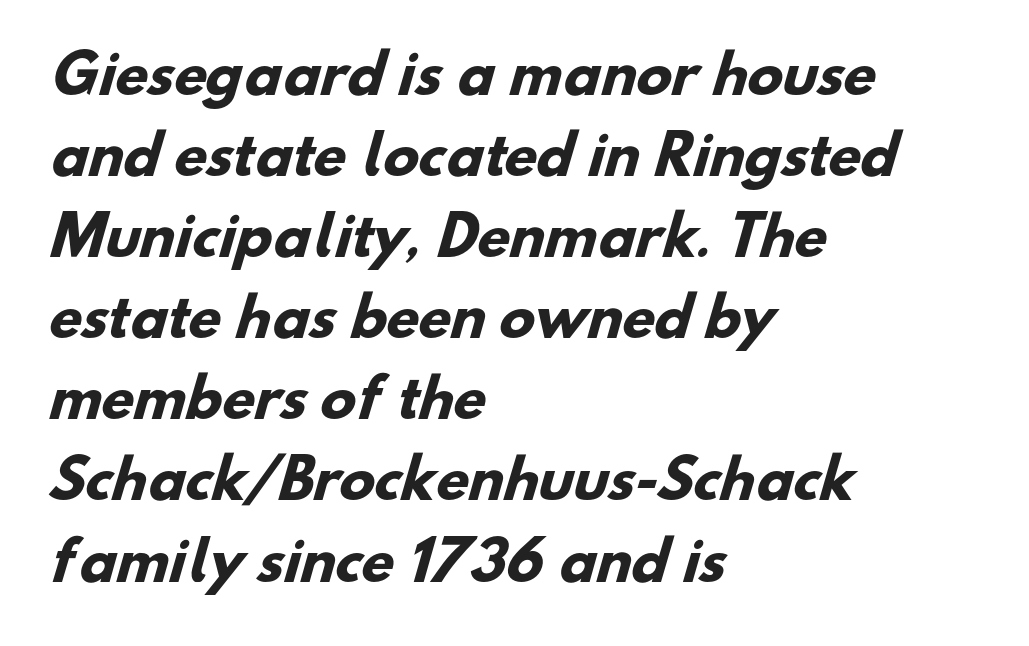
These words are printed bold, with thick strokes throughout. This block has exactly the height ordinary leading produces. Varying glyph widths throughout — classic text-font behaviour. Descenders are the only things crossing below the line. The paragraph has a hard left edge and a soft right edge. How are the letters spaced? Ordinarily, with no added tracking.
